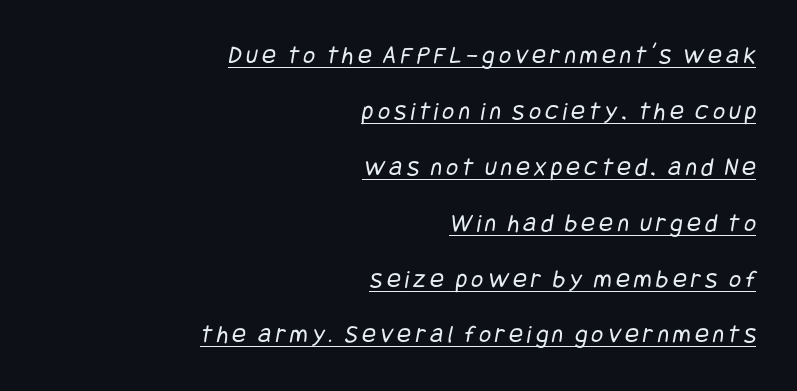
{"bold": "no", "underline": "yes", "align": "right", "line_spacing": "loose", "line_spacing_ratio": 2.15, "glyph_px": 26}
